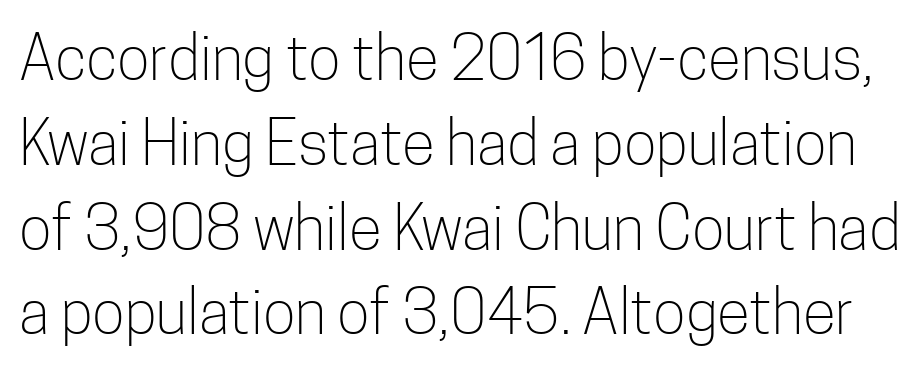
Is this a sans? Yes — the strokes have no serifs. Weight: not bold — regular or lighter. The rows are spaced the way most documents space them. Ascenders rise straight up at ninety degrees.
